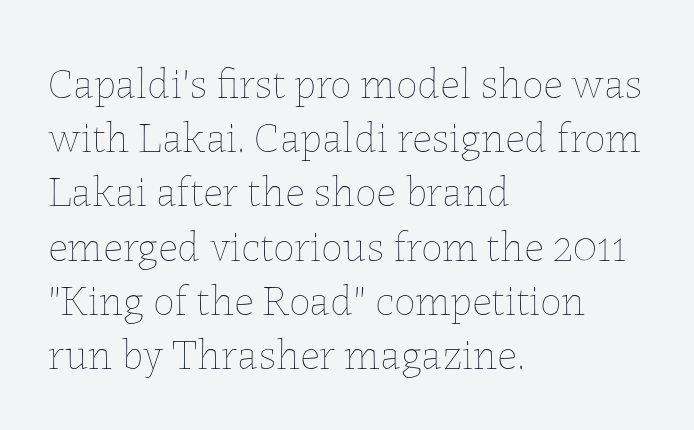
{"italic": "no", "bold": "no", "weight": "thin", "width": "normal", "stroke_contrast": "low", "x_height": "medium", "monospaced": "no", "underline": "no", "align": "left", "line_spacing": "normal", "line_spacing_ratio": 1.26, "letter_spacing": "normal", "letter_spacing_em": 0.0, "glyph_px": 43}
